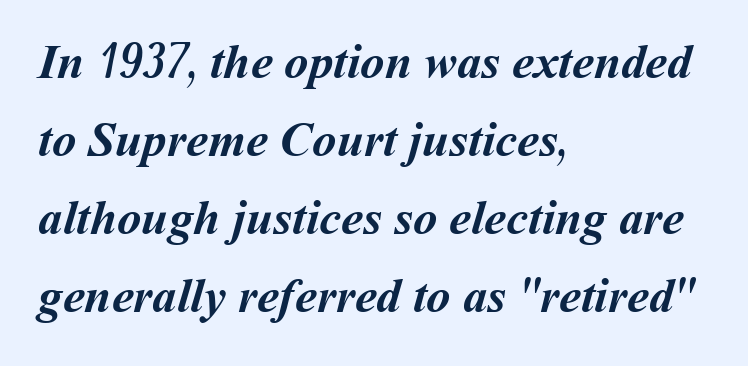
Q: Is the text bold? A: Yes.
Q: Is the text underlined? A: No.
Q: How is the paragraph aligned? A: Left-aligned.
Q: Is the spacing between letters normal or unusually wide? A: Normal.
Q: Is the spacing between lines tight, normal or loose? A: Normal.
Q: Width (condensed, normal, or wide)? A: Normal.
Q: Stroke contrast? A: Medium.
Q: x-height? A: Medium.
Q: Monospaced? A: No.
